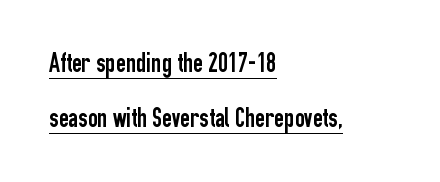
In CSS terms this would be text-align: left. Underline: present. Summary of vertical rhythm: relaxed, with wide interline spacing. The letters stand straight up with perfectly vertical stems. Glyph-to-glyph distance matches everyday printed text.
